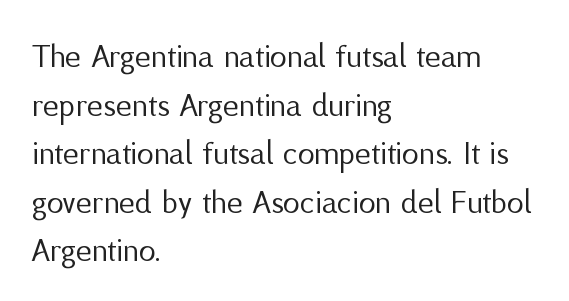
Q: Is the text bold? A: No.
Q: Is the text italic (slanted)? A: No, it is upright.
Q: Is the typeface a serif or a sans-serif typeface? A: Sans-serif.
Q: Is the text underlined? A: No.
Q: How is the paragraph aligned? A: Left-aligned.
Q: Is the spacing between letters normal or unusually wide? A: Normal.
Q: Is the spacing between lines tight, normal or loose? A: Normal.
Q: Width (condensed, normal, or wide)? A: Normal.
Q: Stroke contrast? A: Medium.
Q: x-height? A: Medium.
Q: Monospaced? A: No.
